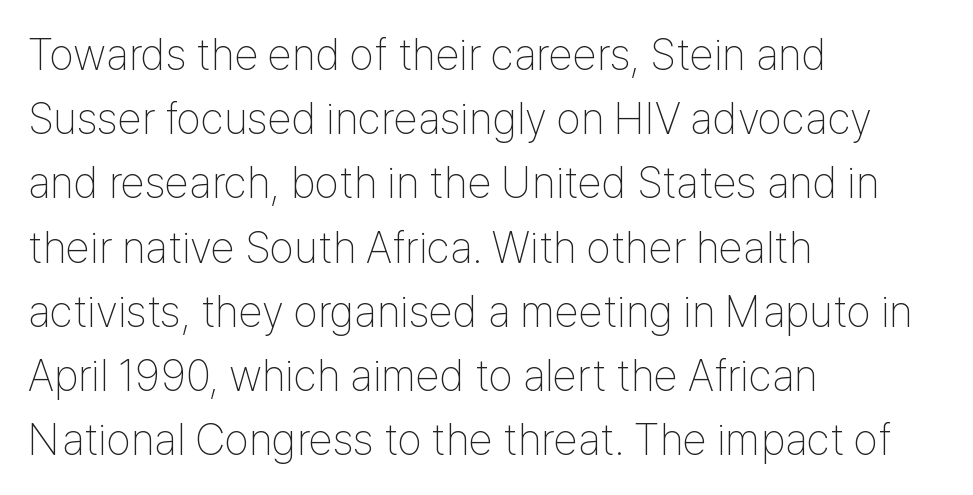
The image shows 44 px thin, condensed sans-serif type, upright; set left-aligned, normal line spacing (1.46x), normal letter spacing, not underlined; low stroke contrast and a medium x-height.
